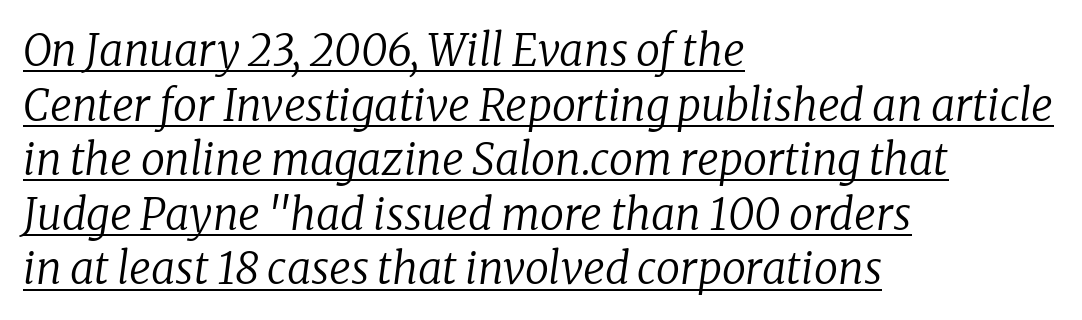
All the whitespace from short lines collects on the right. Regarding serifs, this sample has them. Default kerning and tracking; the words read as compact shapes. Evenly set lines give the paragraph a standard silhouette.
